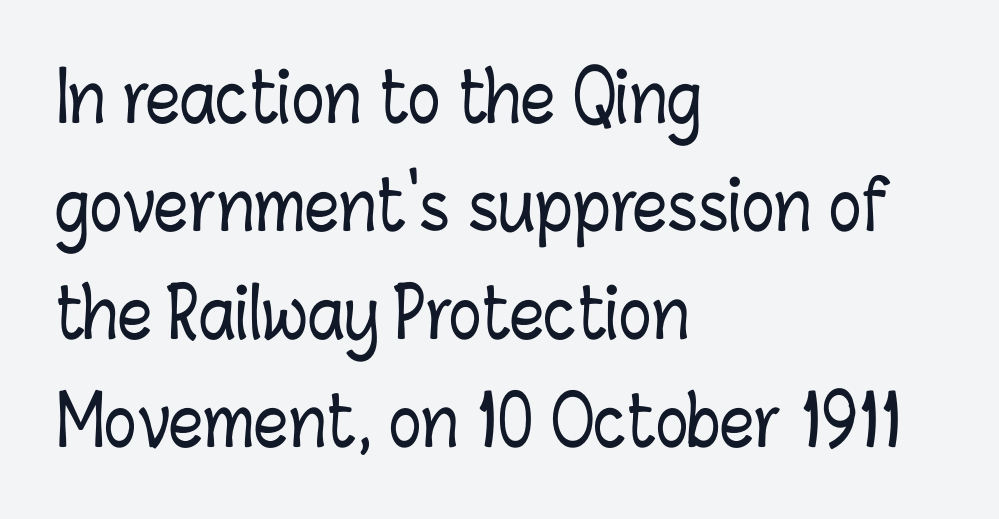
Q: Is the text italic (slanted)? A: No, it is upright.
Q: Is the text underlined? A: No.
Q: How is the paragraph aligned? A: Left-aligned.
Q: Is the spacing between letters normal or unusually wide? A: Normal.
Q: Is the spacing between lines tight, normal or loose? A: Normal.
Q: Width (condensed, normal, or wide)? A: Condensed.
Q: Stroke contrast? A: Low.
Q: x-height? A: Medium.
Q: Monospaced? A: No.
